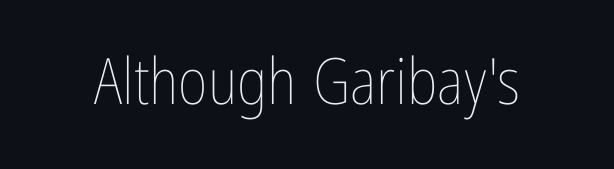
{"italic": "no", "bold": "no", "weight": "thin", "width": "condensed", "stroke_contrast": "low", "x_height": "medium", "monospaced": "no", "underline": "no", "letter_spacing": "normal", "letter_spacing_em": 0.0, "glyph_px": 64}
